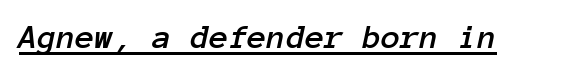
The letterforms sit shoulder to shoulder at normal distance. Is this a fixed-width face? Yes — each glyph sits in an identical cell. Notice how the stems are inclined rather than vertical — that's the hallmark of italics. Honestly, the underline is the first thing you notice here.
